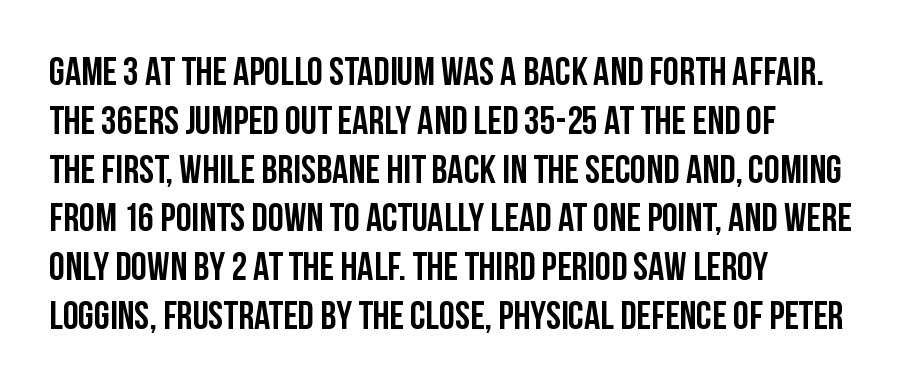
Q: Is the text italic (slanted)? A: No, it is upright.
Q: Is the typeface a serif or a sans-serif typeface? A: Sans-serif.
Q: Is the text underlined? A: No.
Q: How is the paragraph aligned? A: Left-aligned.
Q: Is the spacing between letters normal or unusually wide? A: Normal.
Q: Width (condensed, normal, or wide)? A: Condensed.
Q: Stroke contrast? A: Low.
Q: x-height? A: Large.
Q: Monospaced? A: No.
